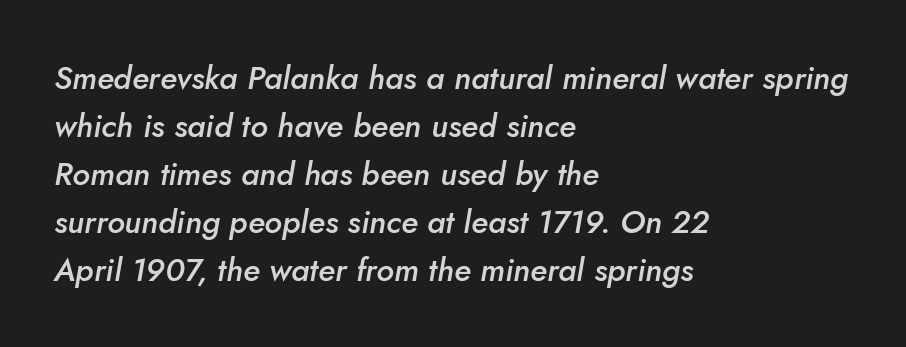
Whoever set this chose a conventional vertical rhythm. Each row of text sits above clean, open space. A typesetter would call this proportional, since set widths differ per character. Standard letterfit; no display-style spreading of the glyphs. Does the weight exceed regular? Yes, but only to semibold. An italicized treatment has been applied to the whole sample.
